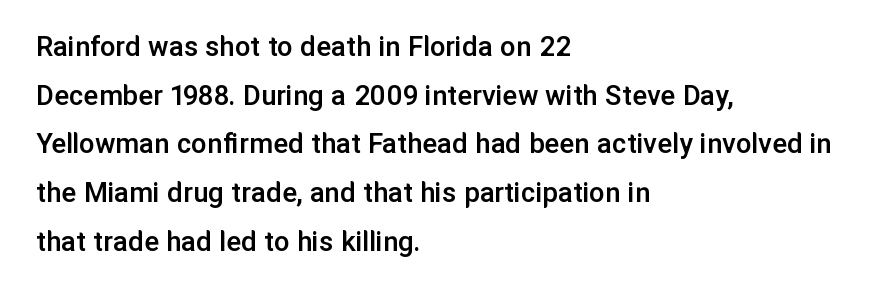
{"serif": "no", "italic": "no", "bold": "semi", "weight": "semibold", "width": "normal", "stroke_contrast": "low", "x_height": "medium", "monospaced": "no", "underline": "no", "align": "left", "line_spacing": "normal", "line_spacing_ratio": 1.57, "letter_spacing": "normal", "letter_spacing_em": 0.0, "glyph_px": 31}
